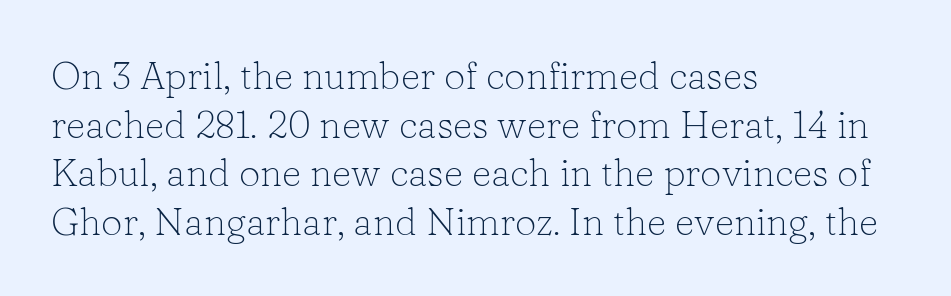
{"serif": "yes", "italic": "no", "bold": "no", "weight": "light", "width": "normal", "stroke_contrast": "low", "x_height": "medium", "monospaced": "no", "underline": "no", "align": "left", "line_spacing": "normal", "line_spacing_ratio": 1.28, "letter_spacing": "normal", "letter_spacing_em": 0.0, "glyph_px": 38}
